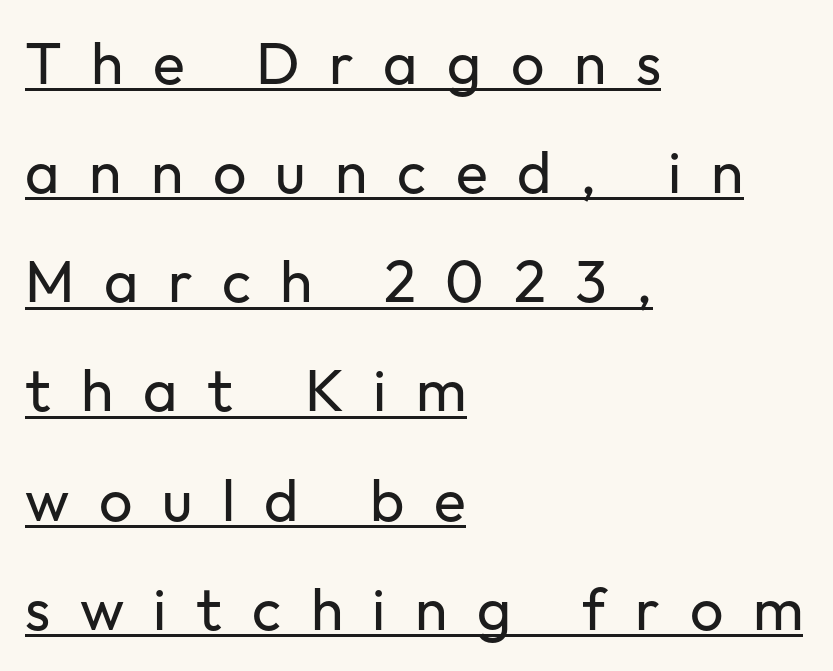
In designer terms, the underline attribute is active on this setting. No letter is thick-stroked: the sample isn't bold. You can tell from the bare stems that sans-serif type was used. These lines were composed using upright roman letters. Varying glyph widths throughout — classic text-font behaviour.
